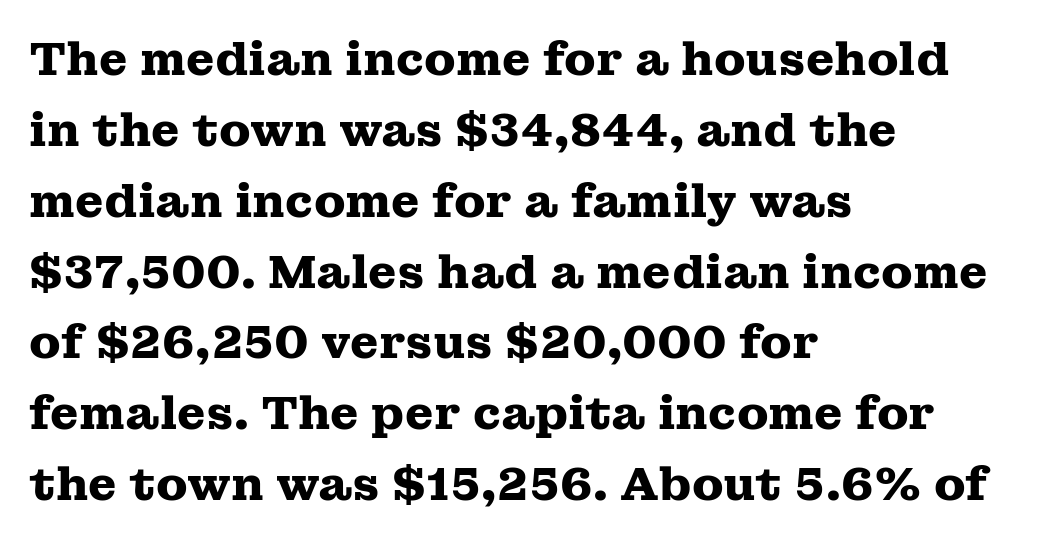
In terms of weight, the rendering is a true, heavy bold. A typesetter would call this zero additional tracking. This sample uses an upright cut, with every glyph sitting square on the baseline. The rendering uses natural spacing where letterforms have individual widths.
